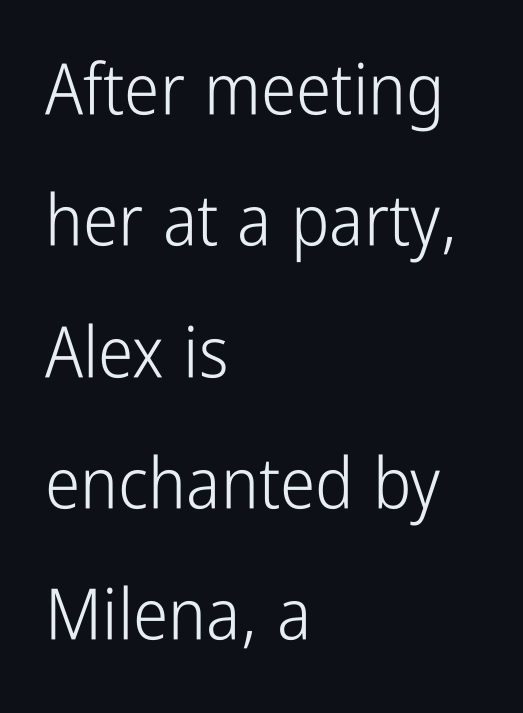
A typesetter would label this face a sans. Line starts are locked; line ends wander. The face looks like a standard text weight, possibly lighter. Has an underline been added? It has not. Designer's note — italics off, roman on.
